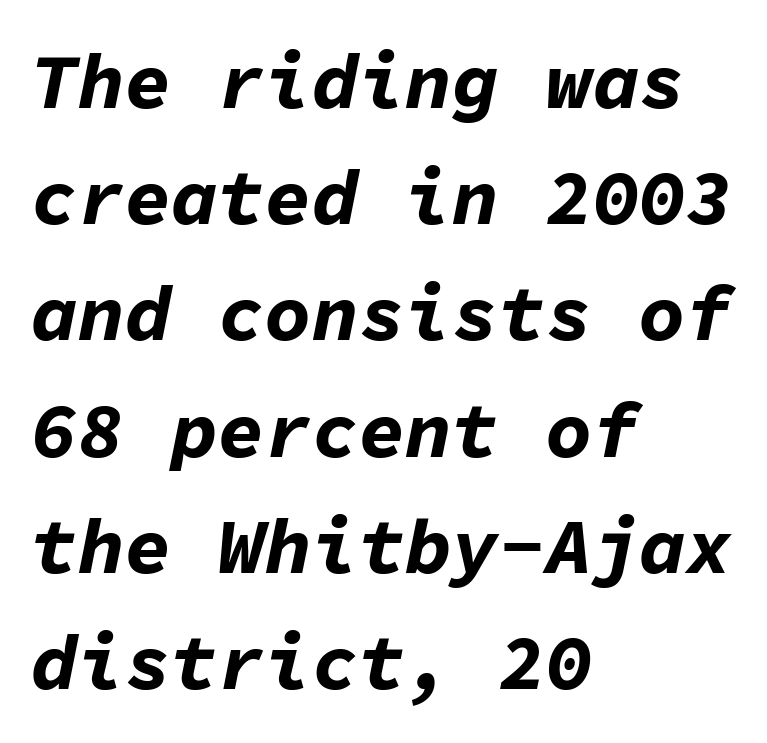
Beneath every word, the page is bare. Words appear dense and cohesive because spacing is normal. One-word summary of the alignment: left. The whole block is typeset with a tilt.
